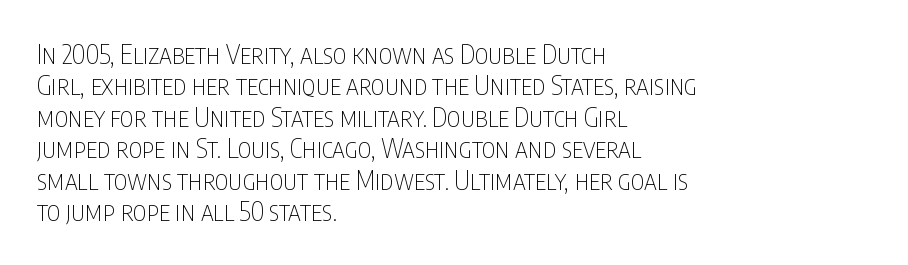
Q: Is the text bold? A: No.
Q: Is the text italic (slanted)? A: No, it is upright.
Q: Is the text underlined? A: No.
Q: How is the paragraph aligned? A: Left-aligned.
Q: Is the spacing between letters normal or unusually wide? A: Normal.
